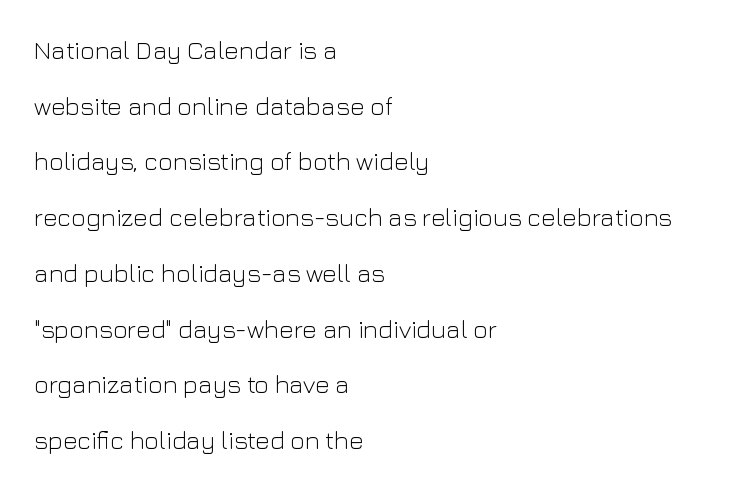
{"italic": "no", "bold": "no", "underline": "no", "align": "left", "line_spacing": "loose", "line_spacing_ratio": 2.23, "letter_spacing": "normal", "letter_spacing_em": 0.0, "glyph_px": 25}
